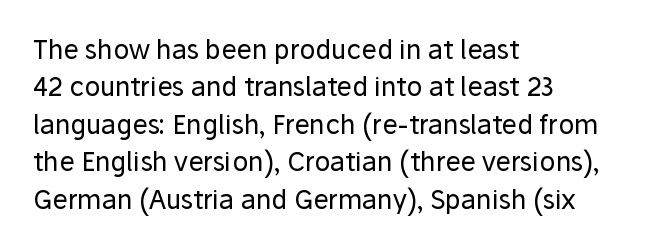
{"italic": "no", "bold": "no", "underline": "no", "align": "left", "line_spacing": "normal", "line_spacing_ratio": 1.44, "letter_spacing": "normal", "letter_spacing_em": 0.0, "glyph_px": 26}
